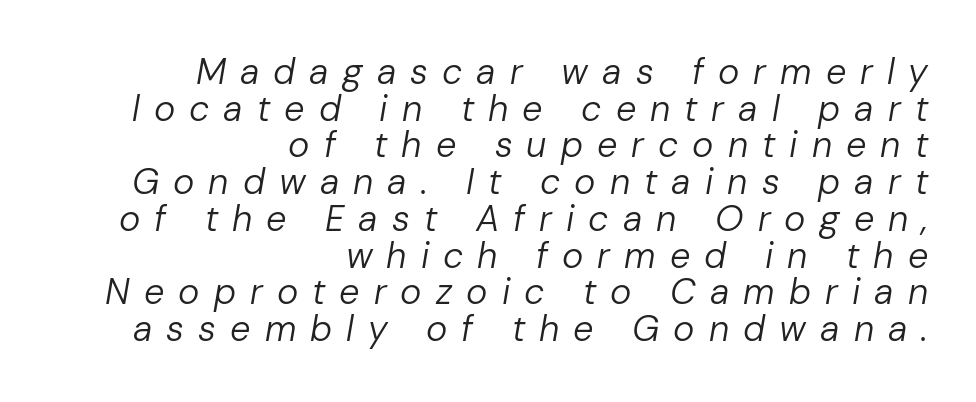
The image shows 36 px regular-weight type, italic (leaning right); set right-aligned, tight line spacing (1.02x), unusually wide letter spacing (+0.39 em), not underlined; low stroke contrast and a medium x-height.
